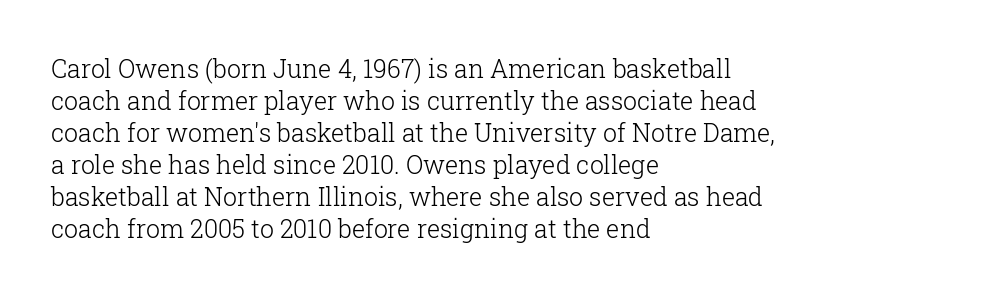
Glance below the letters and you will spot only blank space. The weight tops out at a normal text grade. Teacher's note: observe the even left margin — that is flush-left alignment. Interline gaps are of average width in this sample. In terms of posture, this sample is upright.
